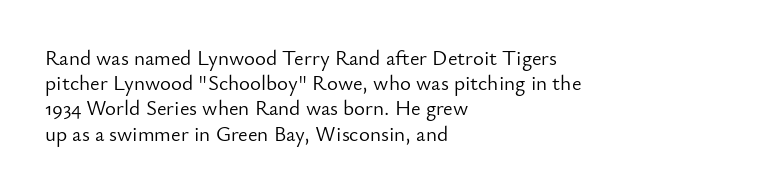
The image shows 21 px text type, upright; set left-aligned, line spacing 1.2x, normal letter spacing, not underlined.
